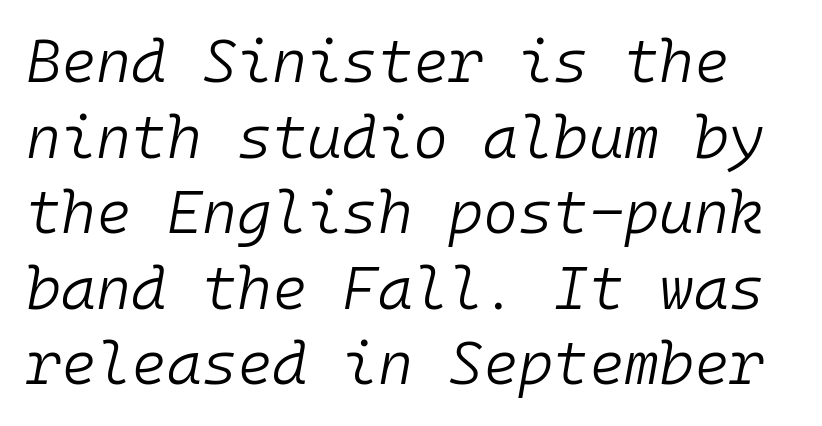
The image shows 60 px light type, italic (leaning right), monospaced; set normal line spacing (1.26x), normal letter spacing, not underlined; low stroke contrast and a medium x-height.
